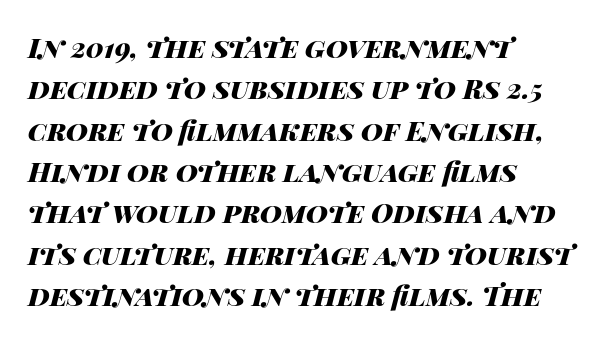
The face used here has a pronounced slope to its letters. The typesetting leans heavy: a genuine bold. The rendering keeps characters at their native spacing. Just letters on the line, the space beneath them empty.
